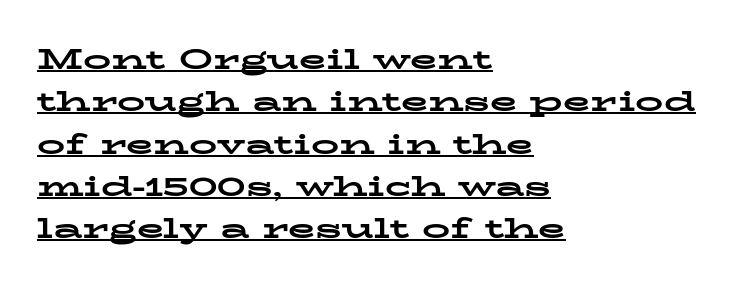
Q: Is the text bold? A: Yes.
Q: Is the text italic (slanted)? A: No, it is upright.
Q: Is the typeface a serif or a sans-serif typeface? A: Serif.
Q: Is the text underlined? A: Yes.
Q: How is the paragraph aligned? A: Left-aligned.
Q: Is the spacing between letters normal or unusually wide? A: Normal.
Q: Is the spacing between lines tight, normal or loose? A: Normal.
Q: Width (condensed, normal, or wide)? A: Wide.
Q: Stroke contrast? A: Low.
Q: x-height? A: Medium.
Q: Monospaced? A: No.
